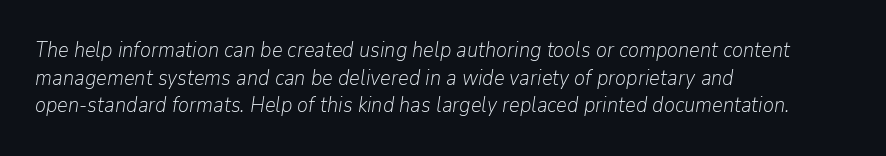
{"italic": "yes", "lean": "right", "slant_degrees": 9, "bold": "no", "underline": "no", "align": "left", "line_spacing": "normal", "line_spacing_ratio": 1.31, "letter_spacing": "normal", "letter_spacing_em": 0.0, "glyph_px": 21}
